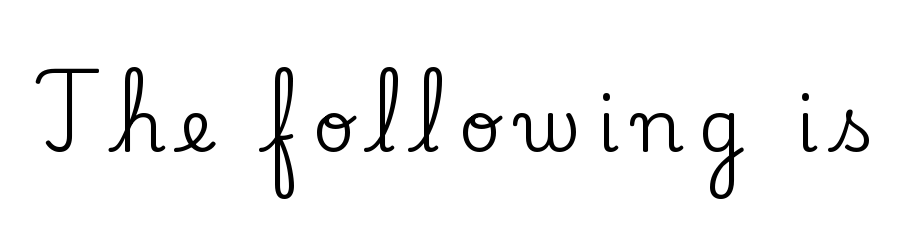
Looks like regular typesetting: each glyph gets only the width it needs. Is this a sans? No — the strokes have serifs. A roman cut, with each character standing at attention. The words here are not underlined. Loose tracking; the words dissolve into strings of separated letters.
